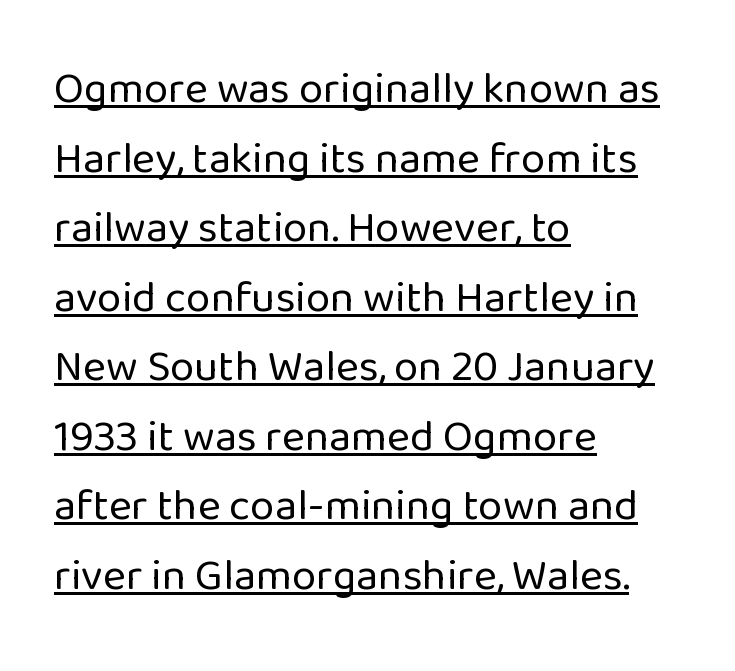
The image shows 44 px regular-weight sans-serif type, upright; set left-aligned, normal line spacing (1.58x), normal letter spacing, underlined; low stroke contrast and a medium x-height.
